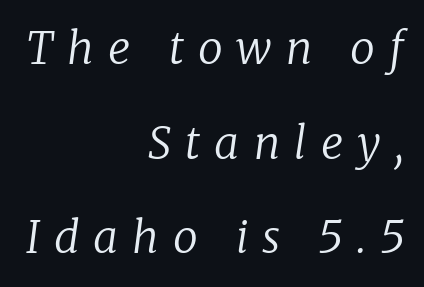
The letters advance in unequal steps, a hallmark of proportional type. Substantial extra tracking has been applied to these lines. Every character sits at an angle, as italics do. Unmarked baselines from the first word to the last. The text was rendered using a seriffed face with decorative stroke endings.
